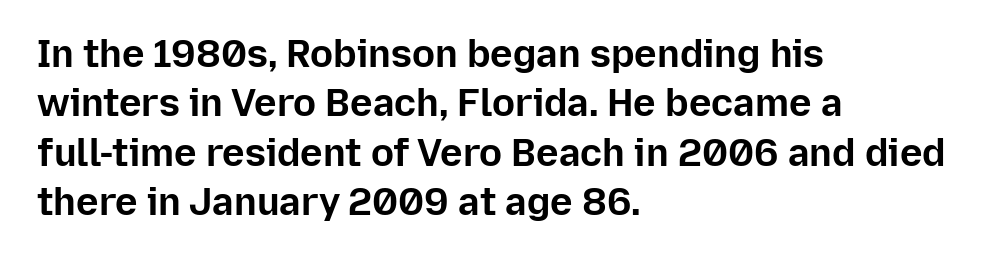
Here the glyphs are tracked normally, forming tight word shapes. What weight is shown? A full bold with thick strokes. Does the leading feel generous? No, just average. The compositor pushed each line to the left boundary.
